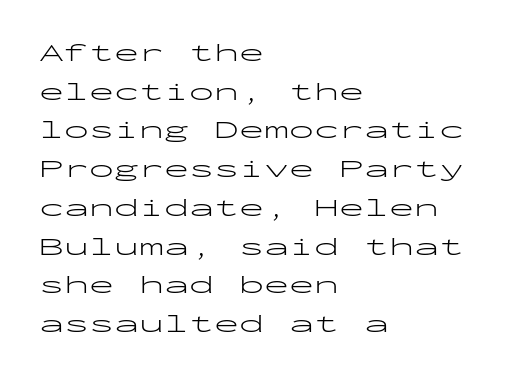
{"italic": "no", "bold": "no", "underline": "no", "align": "left", "line_spacing": "normal", "line_spacing_ratio": 1.55, "letter_spacing": "normal", "letter_spacing_em": 0.0, "glyph_px": 25}
